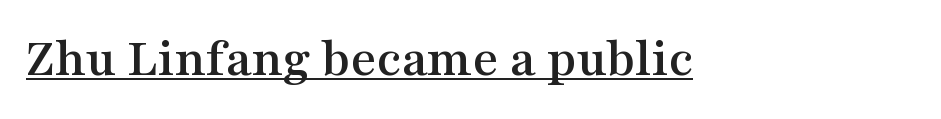
{"serif": "yes", "italic": "no", "width": "wide", "stroke_contrast": "medium", "x_height": "medium", "monospaced": "no", "underline": "yes", "letter_spacing": "normal", "letter_spacing_em": 0.0, "glyph_px": 55}
